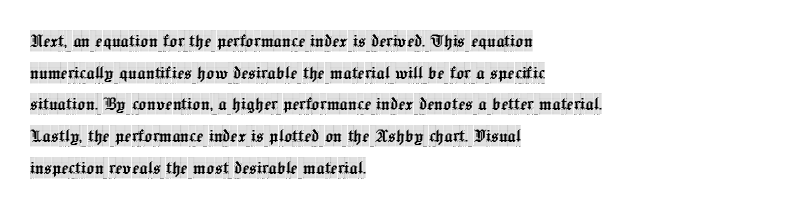
Q: Is the text italic (slanted)? A: No, it is upright.
Q: Is the text underlined? A: No.
Q: How is the paragraph aligned? A: Left-aligned.
Q: Is the spacing between letters normal or unusually wide? A: Normal.
Q: Is the spacing between lines tight, normal or loose? A: Normal.
